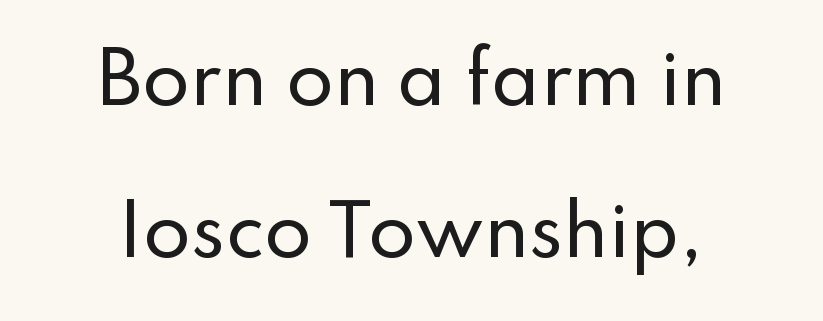
This sample uses plain, unmodified letter spacing. A great deal of white space separates one row of letters from the next. The face used here is proportionally spaced, like ordinary book or web type. The baseline area is clear.
